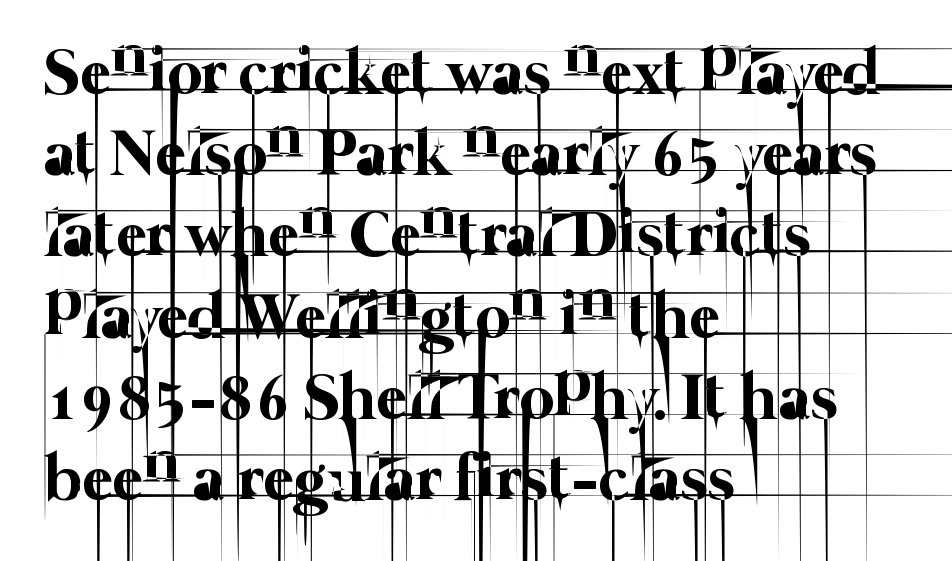
The zone under the glyphs is completely vacant. Standard letterfit; no display-style spreading of the glyphs. Line beginnings align vertically; line endings do not. Is this a fixed-width face? No — the glyphs have proportional, varying widths. Think standard paragraph weight, or any step lighter than that.
